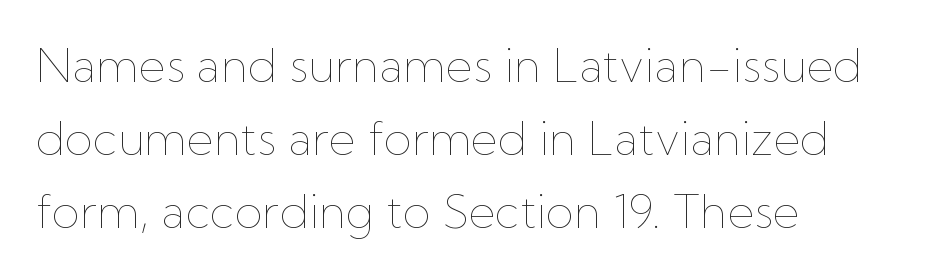
The image shows 46 px thin type, upright; set left-aligned, normal line spacing (1.59x), normal letter spacing, not underlined; low stroke contrast and a medium x-height.
